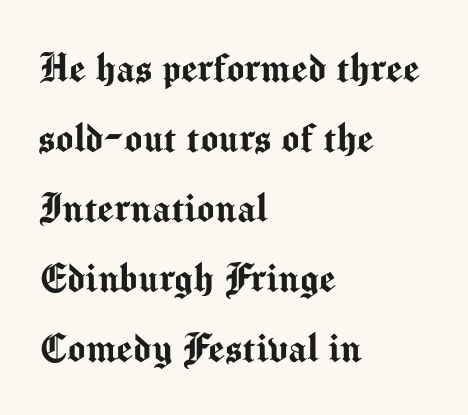
{"serif": "no", "italic": "no", "width": "normal", "stroke_contrast": "medium", "x_height": "medium", "monospaced": "no", "underline": "no", "align": "left", "line_spacing": "normal", "line_spacing_ratio": 1.49, "letter_spacing": "normal", "letter_spacing_em": 0.0, "glyph_px": 47}
